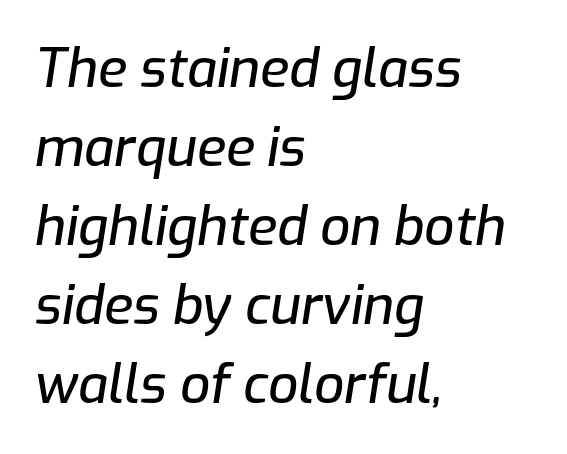
The image shows 53 px text type, italic (leaning right); set left-aligned, normal line spacing (1.49x), normal letter spacing, not underlined; low stroke contrast and a medium x-height.
